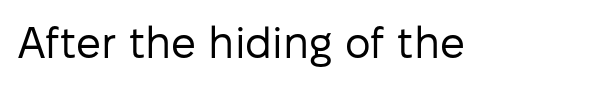
A roman cut, with each character standing at attention. Spacing between characters is what you'd get straight out of the box. A typesetter would call this proportional, since set widths differ per character. Check where the strokes stop: nothing finishes them off — pure sans.
